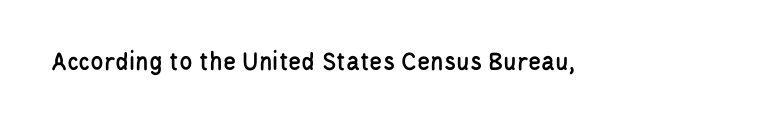
This rendering leaves character spacing at its baseline value. Has an underline been added? It has not. No italicization has been applied; the sample stays upright.
